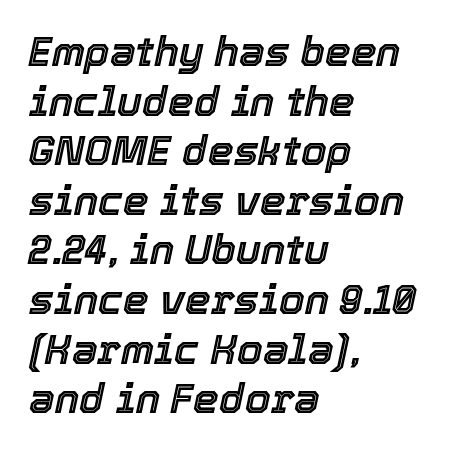
The lines are quadded left. A typesetter would call this proportional, since set widths differ per character. The letters are slanted; this is an italic face. A clean baseline with only descenders dipping below it.
